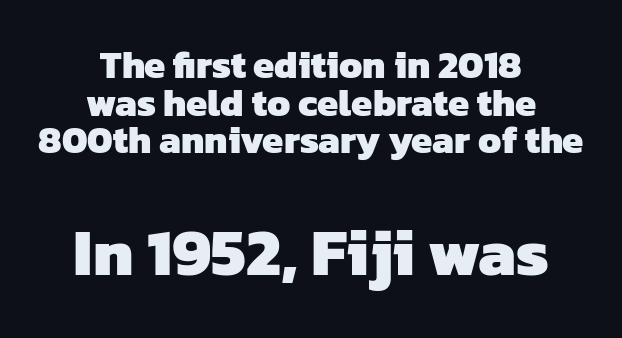
Typographic density is high because the face is bold. The lines are packed closely together with very little leading. Each letter's strokes conclude bluntly, with no projecting serifs. Beneath every word, the page is bare. Size hierarchy here favors the trailing block over the leading one. Proportional: the letters do not fall into vertical columns.
